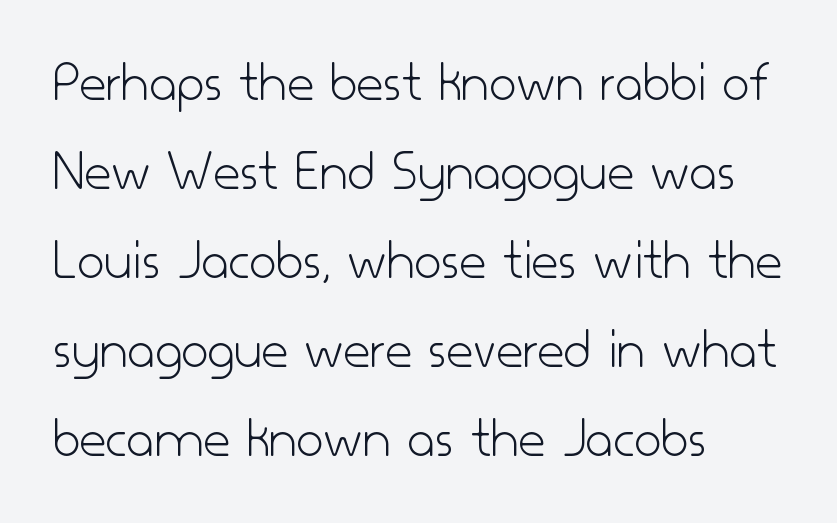
{"serif": "no", "italic": "no", "bold": "no", "weight": "light", "width": "normal", "stroke_contrast": "low", "x_height": "small", "monospaced": "no", "underline": "no", "align": "left", "line_spacing": "normal", "line_spacing_ratio": 1.51, "letter_spacing": "normal", "letter_spacing_em": 0.0, "glyph_px": 59}
